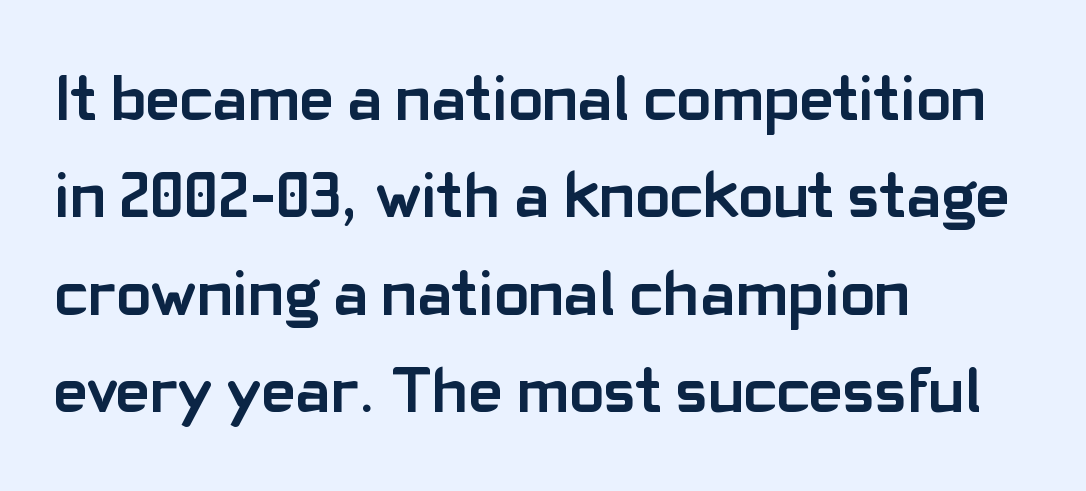
The image shows 65 px semibold sans-serif type, upright; set left-aligned, normal line spacing (1.5x), normal letter spacing, not underlined; low stroke contrast and a medium x-height.
